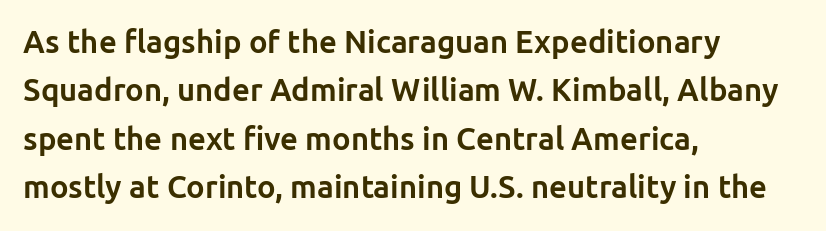
The image shows 31 px bold sans-serif type, upright; set left-aligned, normal line spacing (1.56x), normal letter spacing, not underlined; low stroke contrast and a medium x-height.
